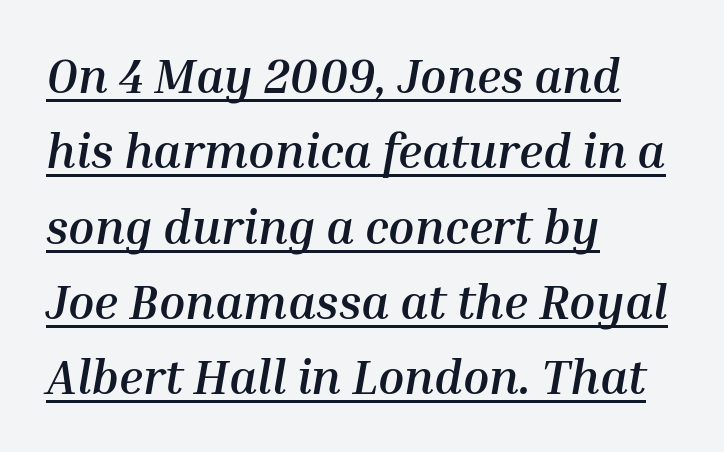
Q: Is the text bold? A: Yes.
Q: Is the text italic (slanted)? A: Yes, it leans right by about 10 degrees.
Q: Is the text underlined? A: Yes.
Q: How is the paragraph aligned? A: Left-aligned.
Q: Is the spacing between letters normal or unusually wide? A: Normal.
Q: Is the spacing between lines tight, normal or loose? A: Normal.
Q: Width (condensed, normal, or wide)? A: Normal.
Q: Stroke contrast? A: Medium.
Q: x-height? A: Medium.
Q: Monospaced? A: No.
